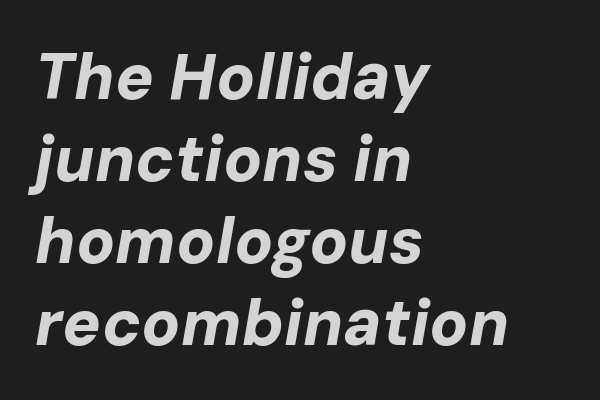
The image shows 64 px bold type, italic (leaning right); set left-aligned, normal line spacing (1.28x), normal letter spacing, not underlined; low stroke contrast and a medium x-height.
